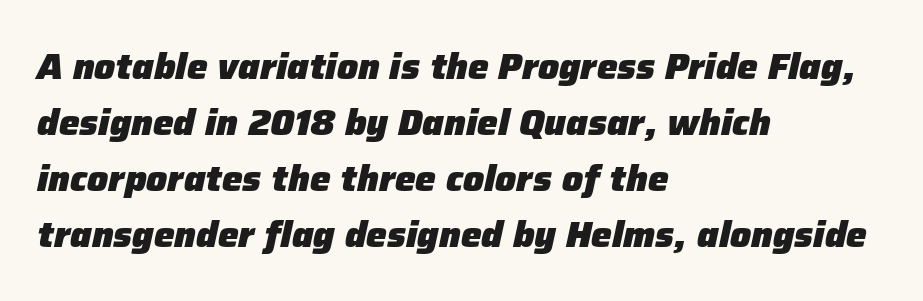
Q: Is the text bold? A: Yes.
Q: Is the text italic (slanted)? A: Yes, it leans right by about 12 degrees.
Q: Is the text underlined? A: No.
Q: How is the paragraph aligned? A: Left-aligned.
Q: Is the spacing between letters normal or unusually wide? A: Normal.
Q: Is the spacing between lines tight, normal or loose? A: Normal.
Q: Width (condensed, normal, or wide)? A: Normal.
Q: Stroke contrast? A: Low.
Q: x-height? A: Medium.
Q: Monospaced? A: No.
